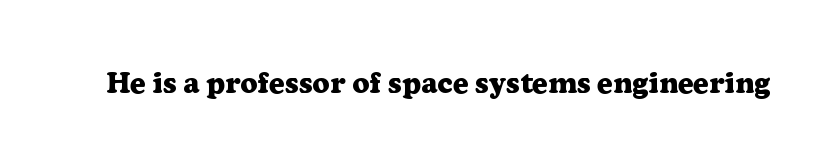
The glyphs in this specimen are seriffed. Bare-footed words on every line. Notice how thick the strokes are: this is what a full bold looks like. Ascenders rise straight up at ninety degrees. The letters advance in unequal steps, a hallmark of proportional type.
